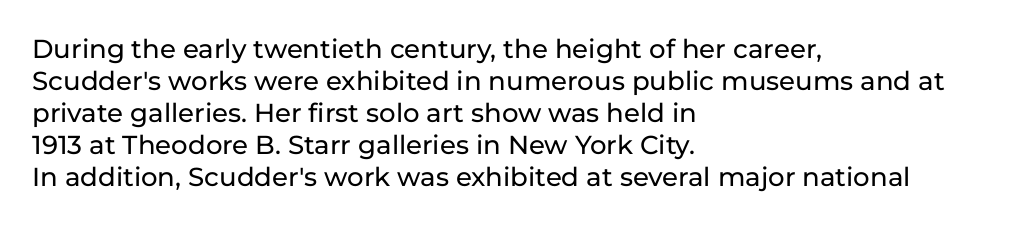
{"italic": "no", "underline": "no", "align": "left", "line_spacing_ratio": 1.23, "letter_spacing": "normal", "letter_spacing_em": 0.0, "glyph_px": 26}
